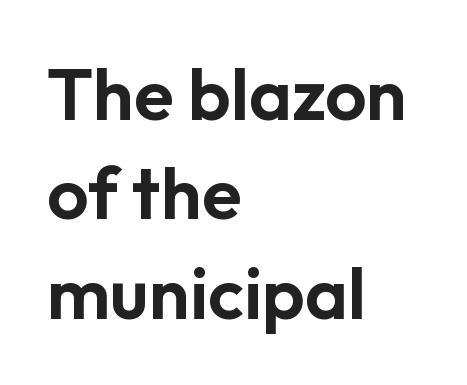
Leading: standard. Line starts are locked; line ends wander. The letters sit at their default tracking, neither squeezed nor spread. Unmarked baselines from the first word to the last. Varying glyph widths throughout — classic text-font behaviour.
